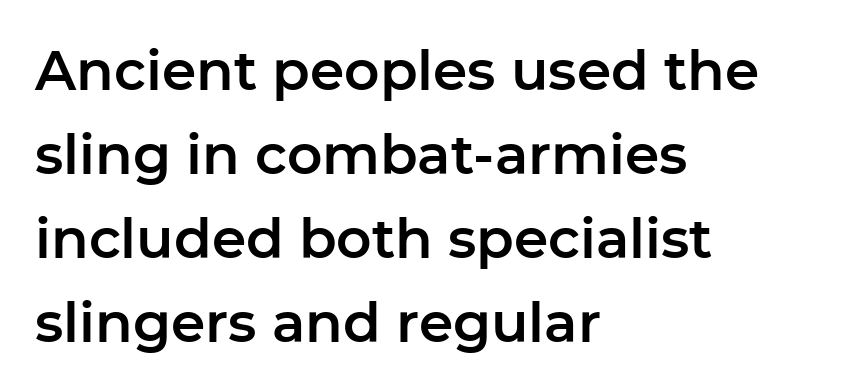
This rendering leaves character spacing at its baseline value. The area under the type is left untouched. The rendering anchors every line to the left-hand side. Spacing verdict: proportional, widths tailored to each character.
